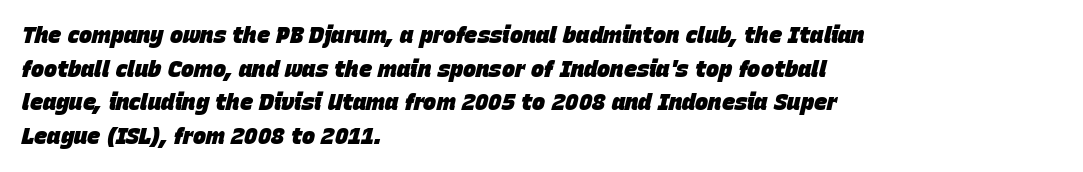
{"italic": "yes", "lean": "right", "slant_degrees": 15, "bold": "yes", "underline": "no", "align": "left", "line_spacing": "normal", "line_spacing_ratio": 1.53, "letter_spacing": "normal", "letter_spacing_em": 0.0, "glyph_px": 22}
